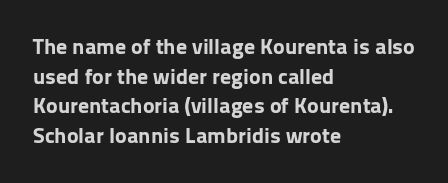
{"italic": "no", "bold": "yes", "underline": "no", "align": "left", "line_spacing": "normal", "line_spacing_ratio": 1.35, "letter_spacing": "normal", "letter_spacing_em": 0.0, "glyph_px": 22}
